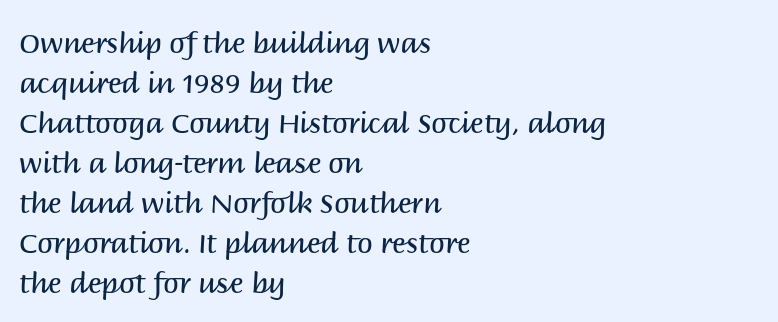
Q: Is the text bold? A: No.
Q: Is the text italic (slanted)? A: Yes.
Q: Is the typeface a serif or a sans-serif typeface? A: Sans-serif.
Q: Is the text underlined? A: No.
Q: How is the paragraph aligned? A: Left-aligned.
Q: Is the spacing between letters normal or unusually wide? A: Normal.
Q: Is the spacing between lines tight, normal or loose? A: Normal.
Q: Width (condensed, normal, or wide)? A: Normal.
Q: Stroke contrast? A: Medium.
Q: x-height? A: Large.
Q: Monospaced? A: No.
